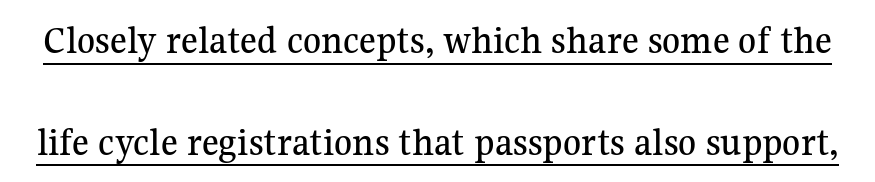
In terms of letterspacing, this is plain default setting. Underlined type. Style check: upright. Is there much room between lines? Yes — plenty of vertical air separates them. In terms of letterform style, serifs are clearly present.
